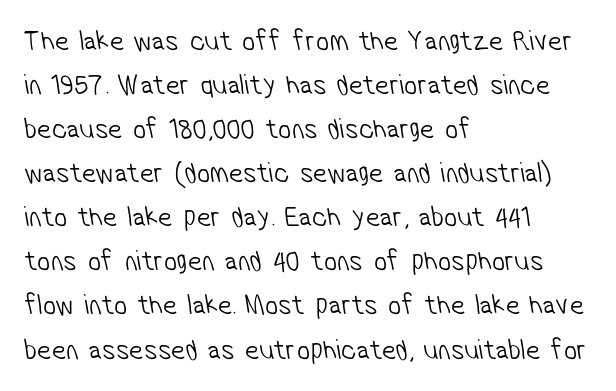
Q: Is the text bold? A: No.
Q: Is the typeface a serif or a sans-serif typeface? A: Sans-serif.
Q: Is the text underlined? A: No.
Q: How is the paragraph aligned? A: Left-aligned.
Q: Is the spacing between letters normal or unusually wide? A: Normal.
Q: Is the spacing between lines tight, normal or loose? A: Normal.
Q: Width (condensed, normal, or wide)? A: Condensed.
Q: Stroke contrast? A: Low.
Q: x-height? A: Medium.
Q: Monospaced? A: No.
